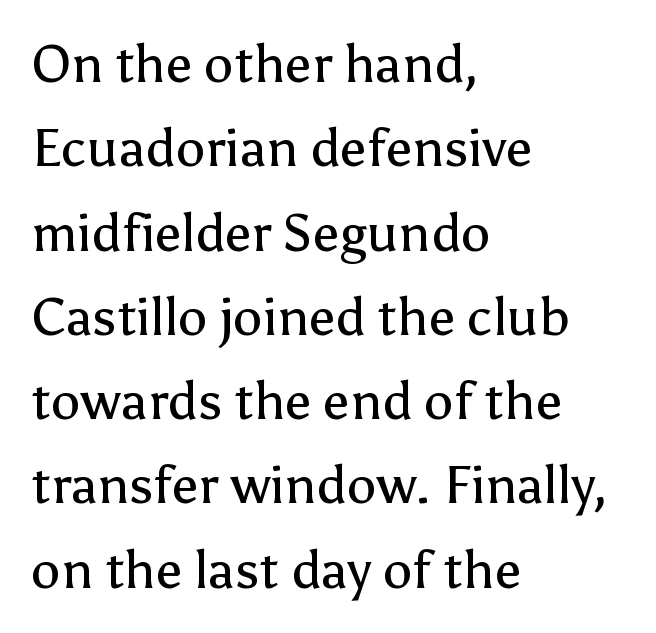
{"serif": "no", "italic": "no", "bold": "no", "weight": "regular", "width": "normal", "stroke_contrast": "low", "x_height": "medium", "monospaced": "no", "underline": "no", "align": "left", "line_spacing": "normal", "line_spacing_ratio": 1.59, "letter_spacing": "normal", "letter_spacing_em": 0.0, "glyph_px": 53}
